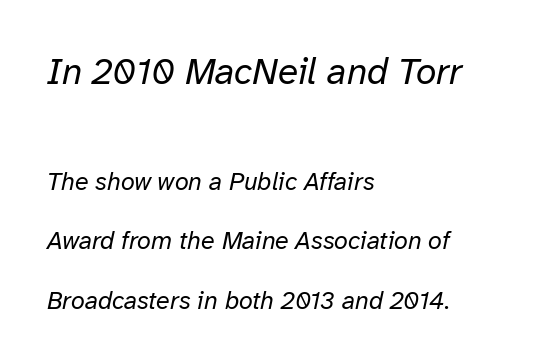
The image shows 37 px regular-weight type, italic (leaning right); set left-aligned, loose line spacing (2.38x), normal letter spacing, not underlined; the first (top) block is 1.48x larger; low stroke contrast and a medium x-height.
